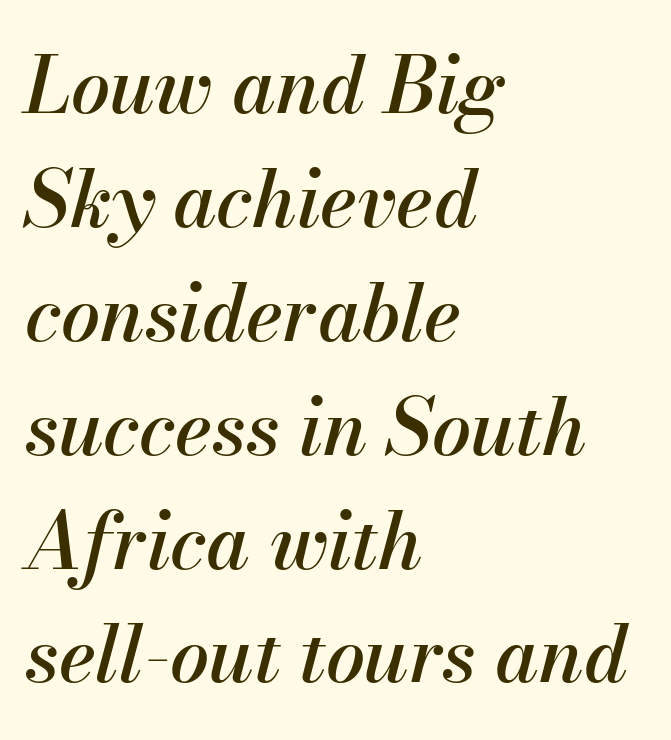
The image shows 78 px text type, italic (leaning right); set left-aligned, normal line spacing (1.46x), normal letter spacing, not underlined; medium stroke contrast and a small x-height.
